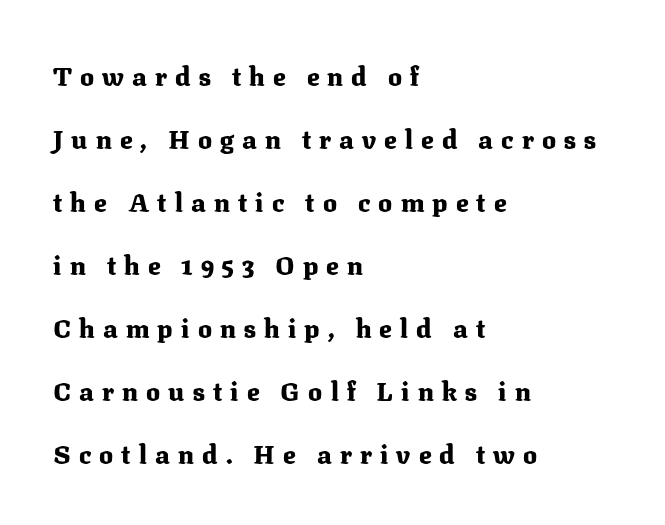
The image shows 26 px bold type, upright; set left-aligned, loose line spacing (2.42x), unusually wide letter spacing (+0.31 em), not underlined.
